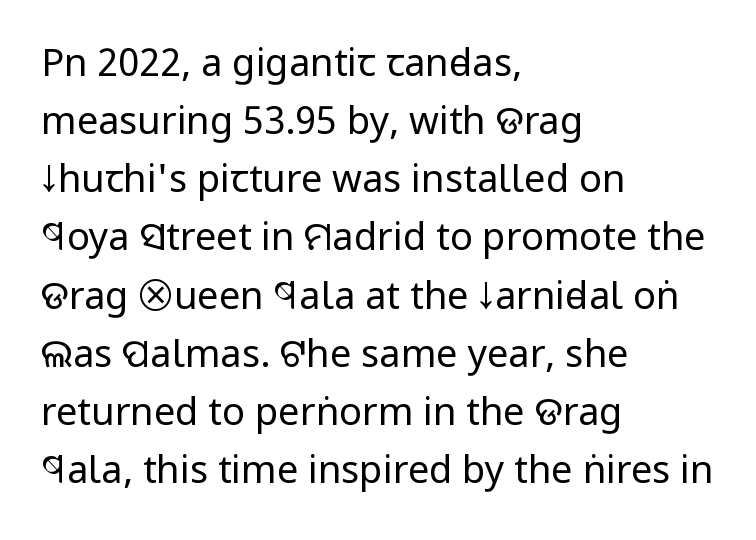
{"serif": "no", "italic": "no", "bold": "no", "weight": "regular", "width": "condensed", "stroke_contrast": "low", "x_height": "large", "monospaced": "no", "underline": "no", "align": "left", "line_spacing": "normal", "line_spacing_ratio": 1.53, "letter_spacing": "normal", "letter_spacing_em": 0.0, "glyph_px": 38}
